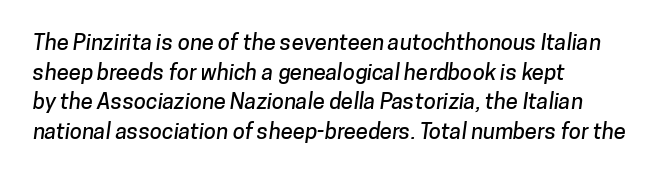
Q: Is the text underlined? A: No.
Q: How is the paragraph aligned? A: Left-aligned.
Q: Is the spacing between letters normal or unusually wide? A: Normal.
Q: Is the spacing between lines tight, normal or loose? A: Normal.
